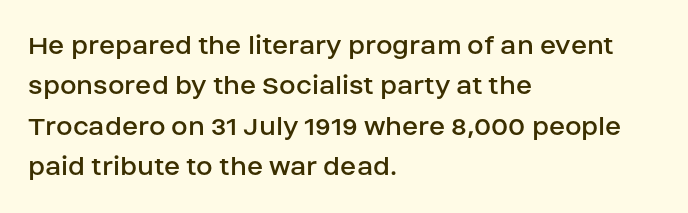
{"serif": "no", "italic": "no", "bold": "no", "weight": "regular", "width": "normal", "stroke_contrast": "low", "x_height": "large", "monospaced": "no", "underline": "no", "align": "left", "line_spacing": "normal", "line_spacing_ratio": 1.35, "letter_spacing": "normal", "letter_spacing_em": 0.0, "glyph_px": 30}
